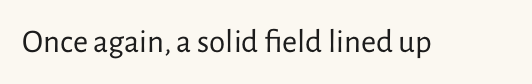
The image shows 33 px regular-weight sans-serif type, upright; set normal letter spacing, not underlined; low stroke contrast and a medium x-height.
